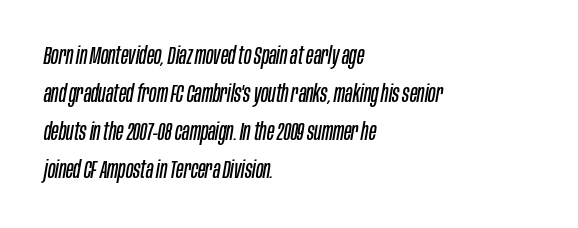
No letter is thick-stroked: the sample isn't bold. The gaps between neighbouring characters are ordinary and unremarkable. The specimen reads as italic at a glance. Quick note: interline space is typical.
